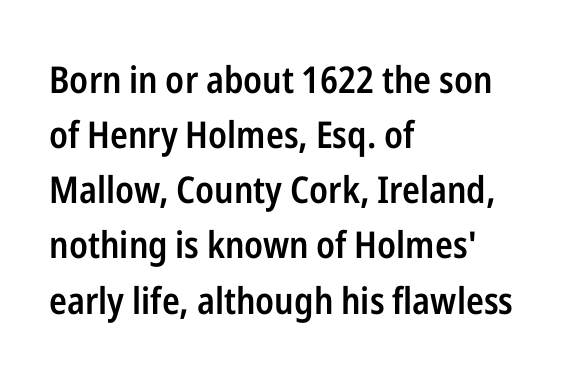
{"serif": "no", "italic": "no", "bold": "semi", "weight": "semibold", "width": "condensed", "stroke_contrast": "low", "x_height": "medium", "monospaced": "no", "underline": "no", "align": "left", "line_spacing": "normal", "line_spacing_ratio": 1.49, "letter_spacing": "normal", "letter_spacing_em": 0.0, "glyph_px": 37}
